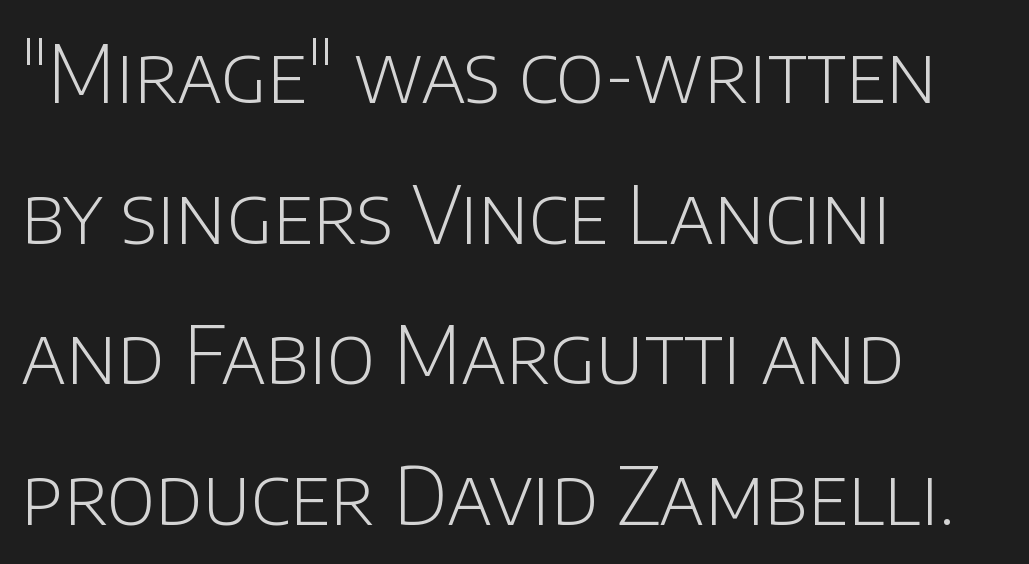
The image shows 79 px light sans-serif type, upright; set left-aligned, line spacing 1.78x, normal letter spacing, not underlined; low stroke contrast and a large x-height.
